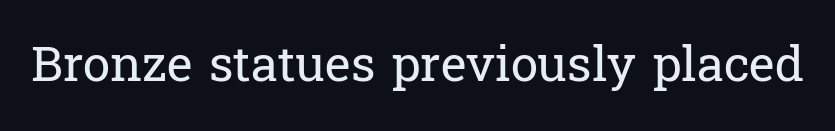
Q: Is the text bold? A: No.
Q: Is the text italic (slanted)? A: No, it is upright.
Q: Is the typeface a serif or a sans-serif typeface? A: Serif.
Q: Is the text underlined? A: No.
Q: Is the spacing between letters normal or unusually wide? A: Normal.
Q: Width (condensed, normal, or wide)? A: Normal.
Q: Stroke contrast? A: Low.
Q: x-height? A: Medium.
Q: Monospaced? A: No.
